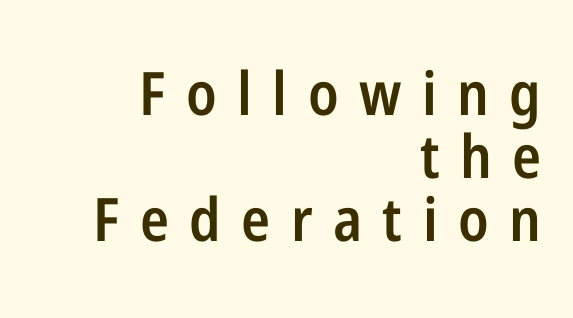
The image shows 60 px semibold, condensed sans-serif type, upright; set right-aligned, tight line spacing (1.05x), unusually wide letter spacing (+0.34 em), not underlined; low stroke contrast and a medium x-height.
